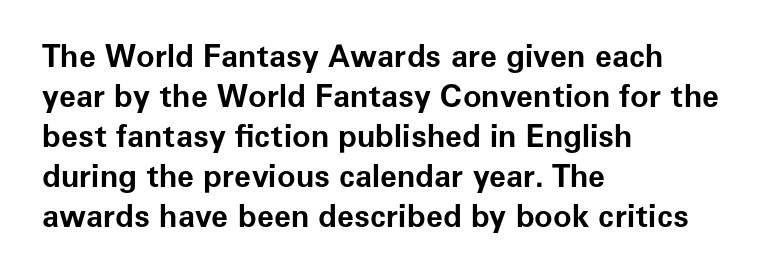
The image shows 31 px bold sans-serif type, upright; set left-aligned, normal line spacing (1.29x), normal letter spacing, not underlined; low stroke contrast and a medium x-height.
